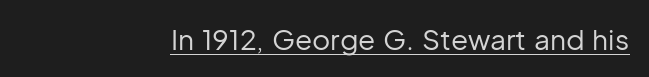
The rendering keeps characters at their native spacing. Is the stroke heavy? The answer is a plain regular-or-lighter. Ascenders rise straight up at ninety degrees. Honestly, the underline is the first thing you notice here.
